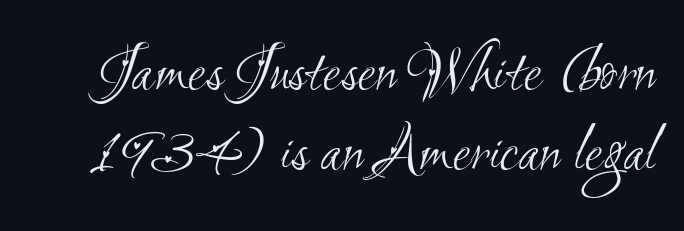
{"serif": "no", "bold": "no", "weight": "light", "width": "condensed", "stroke_contrast": "medium", "x_height": "small", "monospaced": "no", "underline": "no", "line_spacing_ratio": 1.21, "letter_spacing": "normal", "letter_spacing_em": 0.0, "glyph_px": 66}
